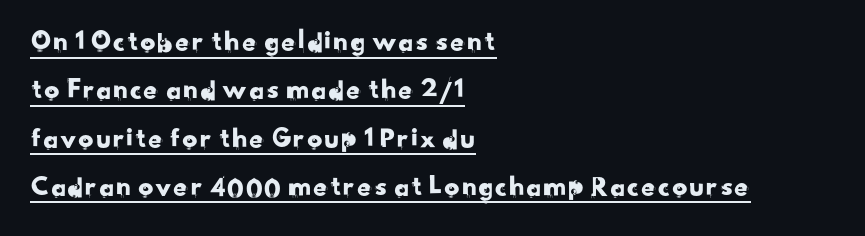
{"serif": "no", "width": "normal", "stroke_contrast": "low", "x_height": "small", "monospaced": "no", "underline": "yes", "align": "left", "line_spacing": "normal", "line_spacing_ratio": 1.61, "letter_spacing": "normal", "letter_spacing_em": 0.0, "glyph_px": 30}
